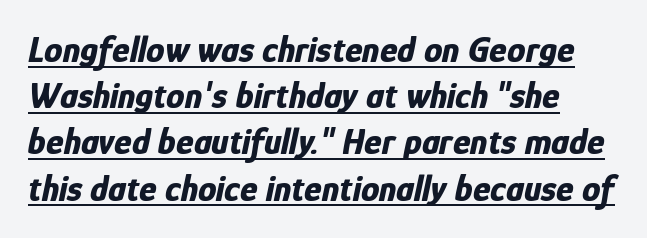
Q: Is the text bold? A: Yes.
Q: Is the text italic (slanted)? A: Yes, it leans right by about 12 degrees.
Q: Is the text underlined? A: Yes.
Q: Is the spacing between letters normal or unusually wide? A: Normal.
Q: Is the spacing between lines tight, normal or loose? A: Normal.
Q: Width (condensed, normal, or wide)? A: Condensed.
Q: Stroke contrast? A: Low.
Q: x-height? A: Medium.
Q: Monospaced? A: No.
